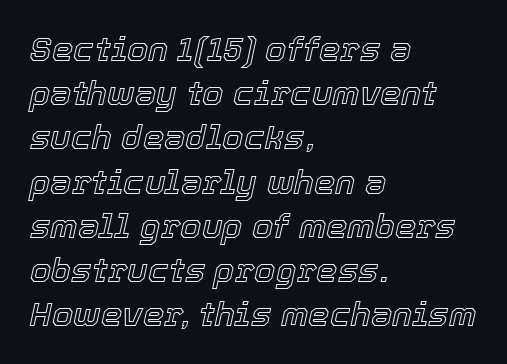
Q: Is the text italic (slanted)? A: Yes, it leans right by about 12 degrees.
Q: Is the text underlined? A: No.
Q: How is the paragraph aligned? A: Left-aligned.
Q: Is the spacing between letters normal or unusually wide? A: Normal.
Q: Is the spacing between lines tight, normal or loose? A: Normal.
Q: Width (condensed, normal, or wide)? A: Normal.
Q: x-height? A: Medium.
Q: Monospaced? A: No.
